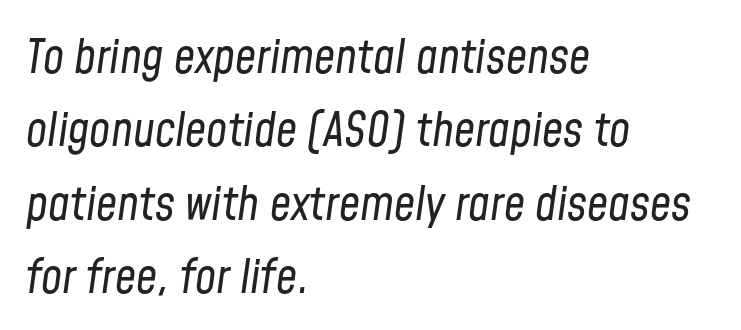
The image shows 47 px regular-weight, condensed type, italic (leaning right); set left-aligned, normal line spacing (1.56x), normal letter spacing, not underlined; low stroke contrast and a medium x-height.
